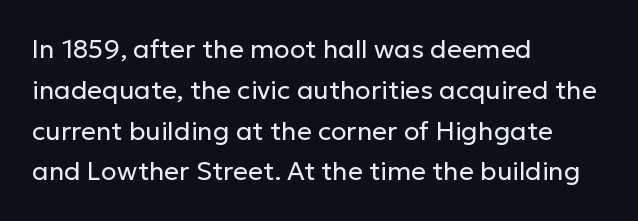
{"italic": "no", "bold": "no", "underline": "no", "align": "left", "line_spacing": "normal", "line_spacing_ratio": 1.57, "letter_spacing": "normal", "letter_spacing_em": 0.0, "glyph_px": 26}
